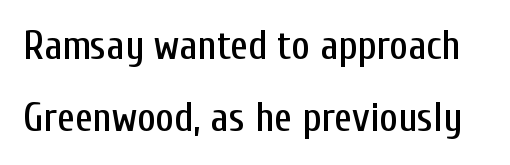
Q: Is the text italic (slanted)? A: No, it is upright.
Q: Is the typeface a serif or a sans-serif typeface? A: Sans-serif.
Q: Is the text underlined? A: No.
Q: Is the spacing between letters normal or unusually wide? A: Normal.
Q: Width (condensed, normal, or wide)? A: Condensed.
Q: Stroke contrast? A: Low.
Q: x-height? A: Medium.
Q: Monospaced? A: No.
